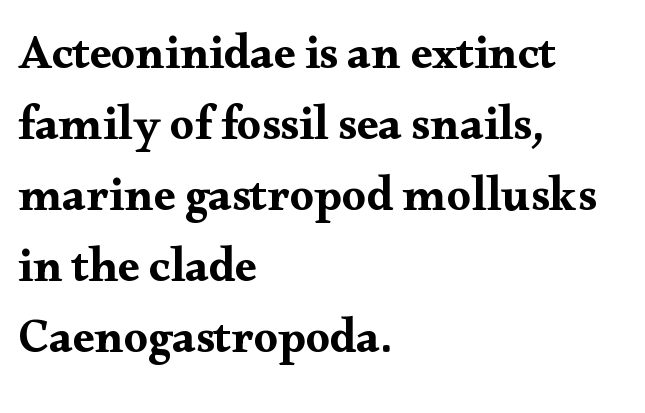
The image shows 48 px wide serif type, upright; set left-aligned, normal line spacing (1.48x), normal letter spacing, not underlined; medium stroke contrast and a small x-height.
